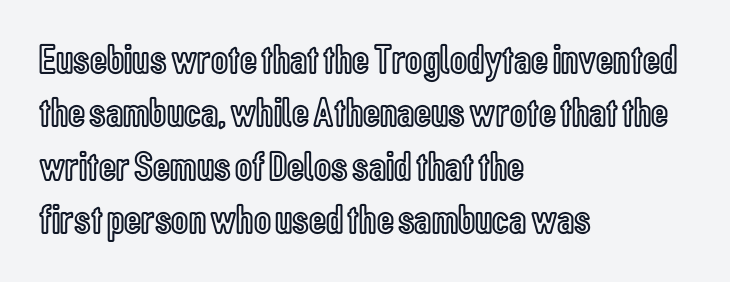
A typesetter would call this proportional, since set widths differ per character. Quick note: not italic, upright. Summary of vertical rhythm: regular, with standard interline spacing. The paragraph has a hard left edge and a soft right edge.
